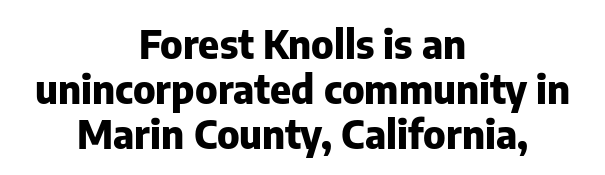
The image shows 40 px heavy sans-serif type, upright; set centered, tight line spacing (1.12x), normal letter spacing, not underlined; low stroke contrast and a medium x-height.
